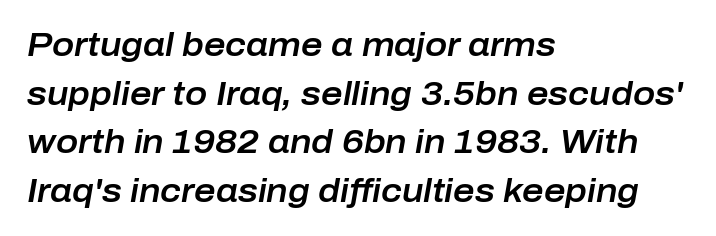
You could not count columns in this text — the font is proportionally spaced. Just letters on the line, the space beneath them empty. Short note: letters normally spaced. The passage is arranged the way most books set body copy — flush left. The axis of the letterforms is tilted away from vertical.
